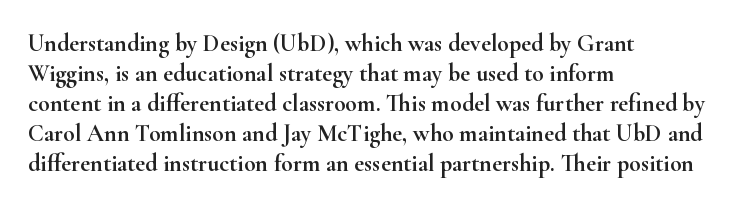
The image shows 24 px text type, upright; set left-aligned, normal line spacing (1.25x), normal letter spacing, not underlined.
